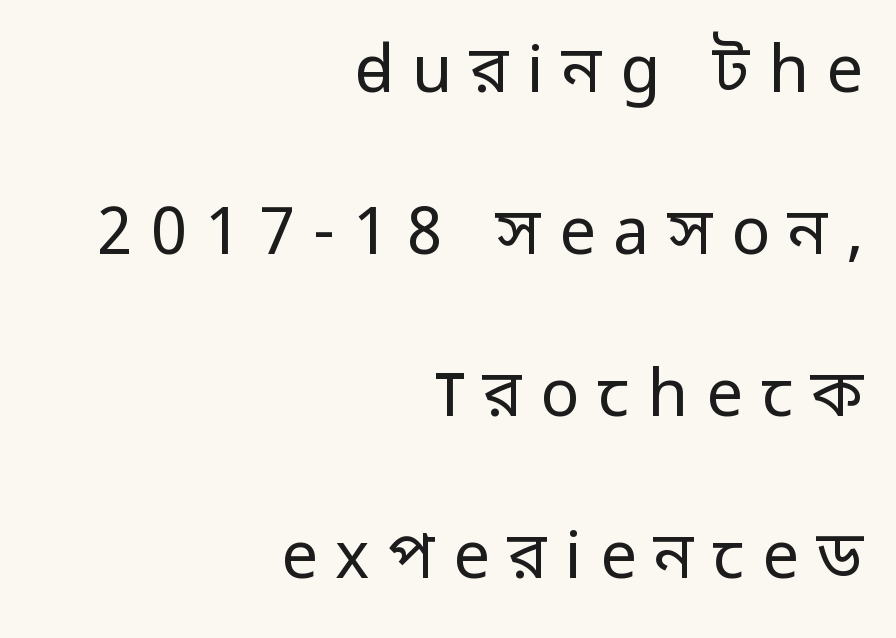
The image shows 65 px regular-weight sans-serif type, upright; set right-aligned, loose line spacing (2.49x), unusually wide letter spacing (+0.28 em), not underlined; low stroke contrast and a medium x-height.
